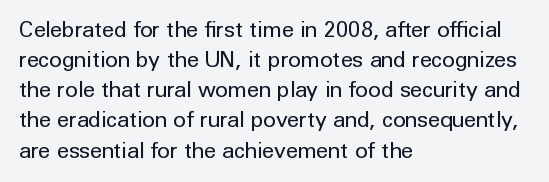
The letterforms sit shoulder to shoulder at normal distance. The space directly below the letters is spotless. Counters stay open thanks to moderate or lighter strokes. The vertical gap from one line to the next is medium. Ascenders rise straight up at ninety degrees. The ragged edge is on the right, which tells us the setting is flush left.
